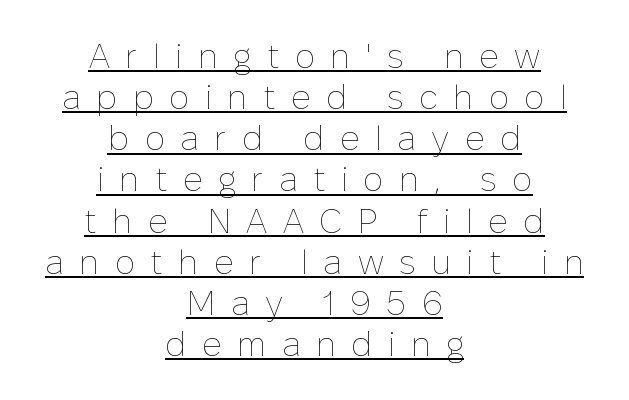
{"italic": "no", "bold": "no", "weight": "thin", "width": "normal", "stroke_contrast": "low", "x_height": "medium", "monospaced": "no", "underline": "yes", "align": "center", "line_spacing_ratio": 1.21, "letter_spacing": "wide", "letter_spacing_em": 0.45, "glyph_px": 34}
